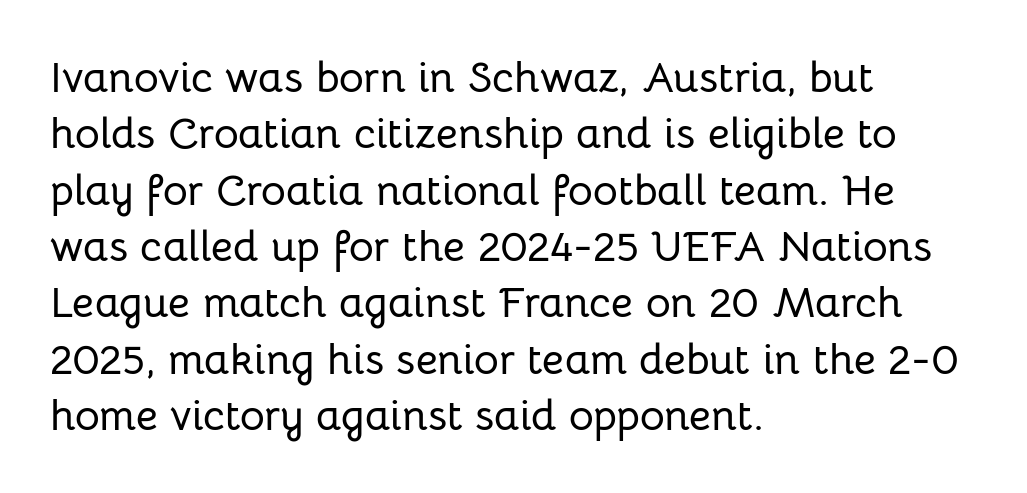
The lettering holds an erect, upright posture throughout. Does the type have serifs? No, each stem ends abruptly. Note the varied advance widths — an 'i' is clearly narrower than an 'm'. Normally led — the rows are evenly, conventionally spaced.
